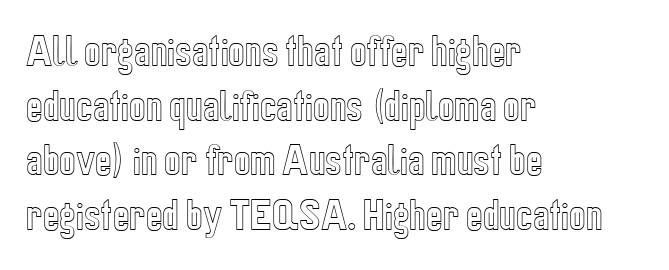
The image shows 35 px condensed type, upright; set left-aligned, normal line spacing (1.56x), normal letter spacing, not underlined; a medium x-height.
